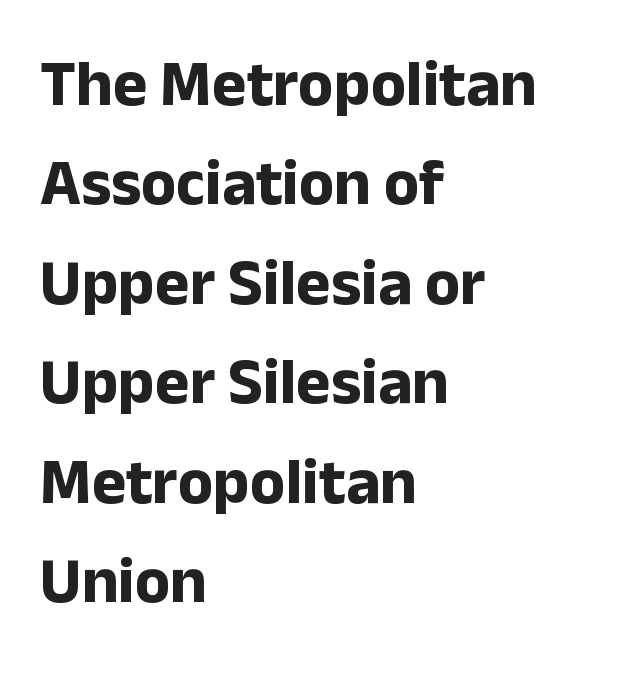
The image shows 65 px bold sans-serif type, upright; set left-aligned, normal line spacing (1.53x), normal letter spacing, not underlined; low stroke contrast and a medium x-height.
